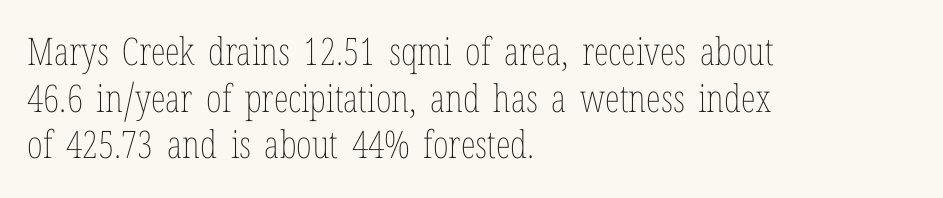
Q: Is the text bold? A: No.
Q: Is the text italic (slanted)? A: No, it is upright.
Q: Is the text underlined? A: No.
Q: How is the paragraph aligned? A: Left-aligned.
Q: Is the spacing between letters normal or unusually wide? A: Normal.
Q: Width (condensed, normal, or wide)? A: Condensed.
Q: Stroke contrast? A: Low.
Q: x-height? A: Medium.
Q: Monospaced? A: No.
